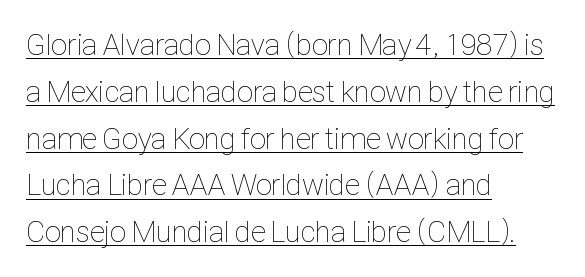
{"italic": "no", "bold": "no", "weight": "thin", "width": "condensed", "stroke_contrast": "low", "x_height": "medium", "monospaced": "no", "underline": "yes", "align": "left", "line_spacing": "normal", "line_spacing_ratio": 1.56, "letter_spacing": "normal", "letter_spacing_em": 0.0, "glyph_px": 30}
